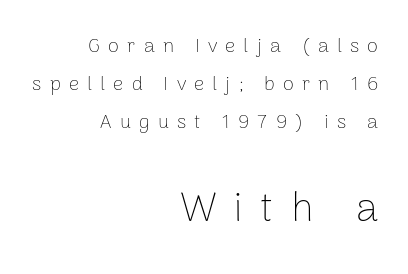
Q: Is the text bold? A: No.
Q: Is the text italic (slanted)? A: No, it is upright.
Q: Is the typeface a serif or a sans-serif typeface? A: Sans-serif.
Q: Is the text underlined? A: No.
Q: How is the paragraph aligned? A: Right-aligned.
Q: Is the spacing between letters normal or unusually wide? A: Unusually wide.
Q: Is the spacing between lines tight, normal or loose? A: Loose.
Q: Which block of text is set in a larger size, the first (top) or the second (bottom)? A: The second (bottom) one.
Q: Width (condensed, normal, or wide)? A: Normal.
Q: Stroke contrast? A: Low.
Q: x-height? A: Medium.
Q: Monospaced? A: No.
